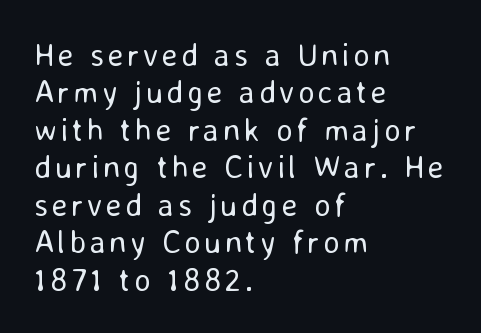
The image shows 32 px regular-weight sans-serif type, upright; set left-aligned, line spacing 1.17x, not underlined; low stroke contrast and a medium x-height.
